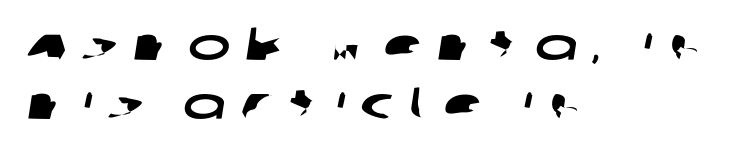
The image shows 45 px wide sans-serif type; set left-aligned, normal line spacing (1.31x), unusually wide letter spacing (+0.35 em), not underlined; low stroke contrast and a large x-height.
